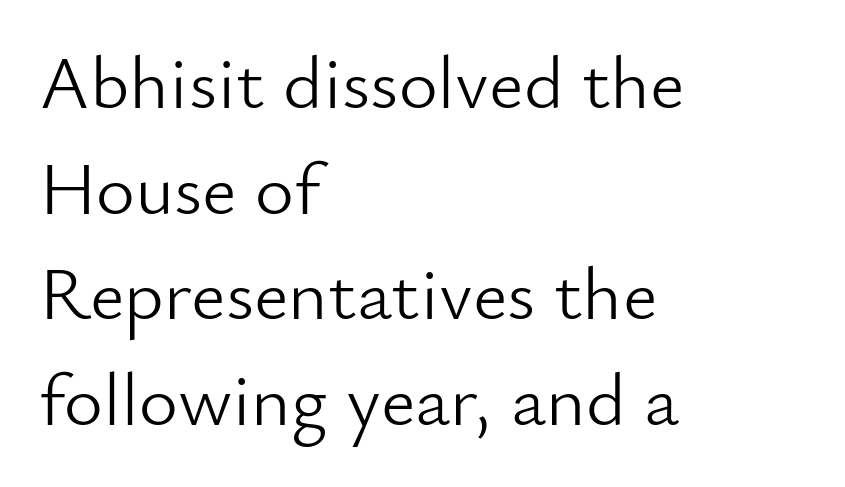
The rendering anchors every line to the left-hand side. Character widths vary here, with narrow letters taking less room than wide ones. Heaviness? Minimal to ordinary, like unemphasized prose. Anything drawn beneath the words? Only blank space.
